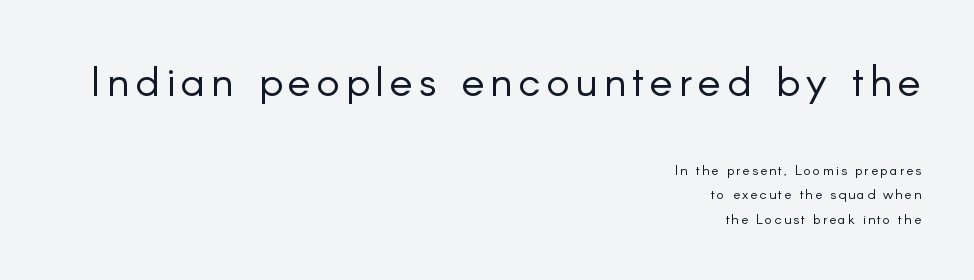
{"serif": "no", "italic": "no", "bold": "no", "weight": "light", "width": "normal", "stroke_contrast": "low", "x_height": "small", "monospaced": "no", "underline": "no", "align": "right", "line_spacing_ratio": 1.72, "larger_block": "first", "size_ratio": 3.07, "glyph_px": 43}
